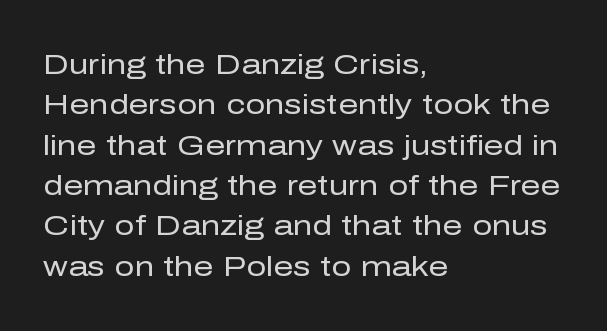
Q: Is the text bold? A: No.
Q: Is the text italic (slanted)? A: No, it is upright.
Q: Is the typeface a serif or a sans-serif typeface? A: Sans-serif.
Q: Is the text underlined? A: No.
Q: How is the paragraph aligned? A: Left-aligned.
Q: Is the spacing between letters normal or unusually wide? A: Normal.
Q: Is the spacing between lines tight, normal or loose? A: Normal.
Q: Width (condensed, normal, or wide)? A: Normal.
Q: Stroke contrast? A: Low.
Q: x-height? A: Medium.
Q: Monospaced? A: No.
